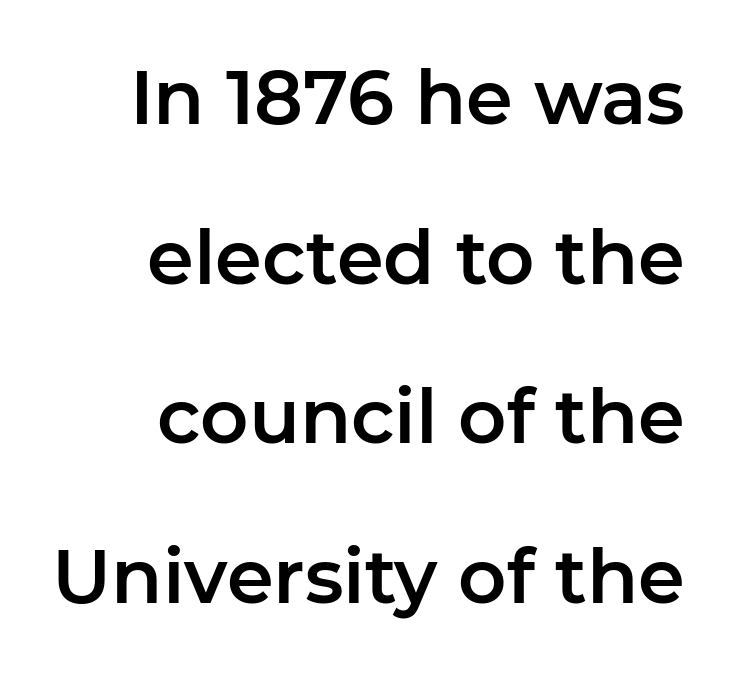
{"serif": "no", "italic": "no", "width": "normal", "stroke_contrast": "low", "x_height": "medium", "monospaced": "no", "underline": "no", "align": "right", "line_spacing": "loose", "line_spacing_ratio": 2.13, "letter_spacing": "normal", "letter_spacing_em": 0.0, "glyph_px": 75}
